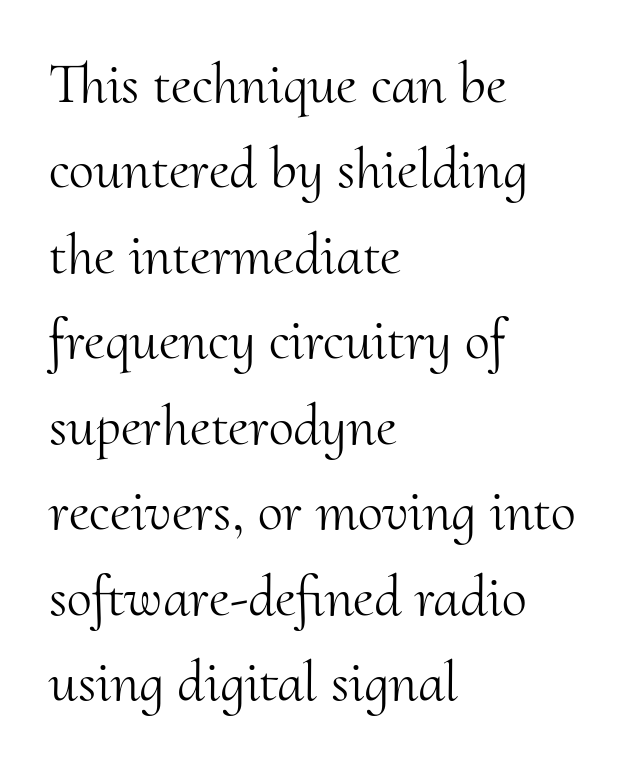
No extra ink here — the face is not bold. Every character sits straight up, as roman type does. Short and long lines alike share a common starting point at left. The string is rendered with underlining switched off. Short note: letters normally spaced. The vertical gap from one line to the next is medium.
